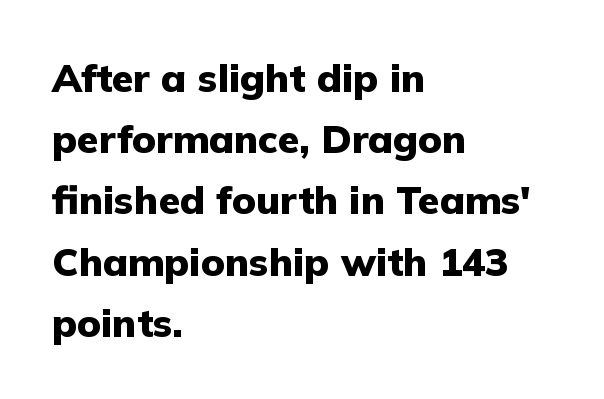
The image shows 39 px heavy sans-serif type, upright; set left-aligned, normal line spacing (1.57x), normal letter spacing, not underlined; low stroke contrast and a medium x-height.
